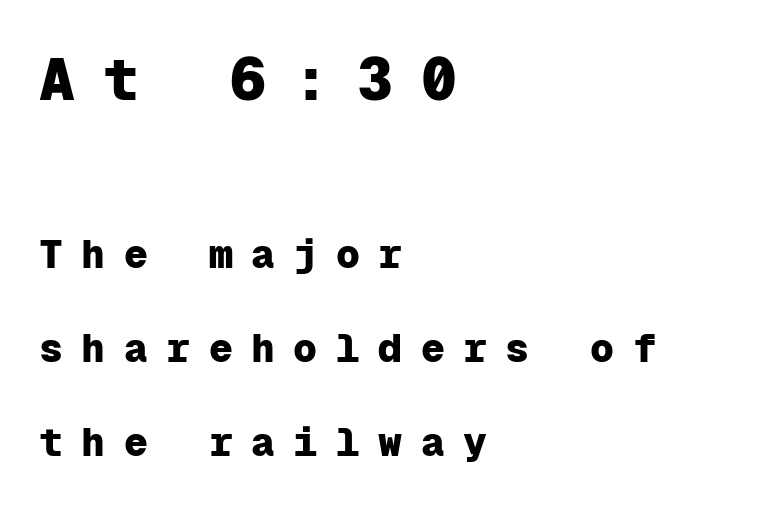
{"serif": "no", "italic": "no", "bold": "yes", "weight": "heavy", "width": "normal", "stroke_contrast": "low", "x_height": "medium", "monospaced": "yes", "underline": "no", "align": "left", "line_spacing": "loose", "line_spacing_ratio": 2.34, "letter_spacing": "wide", "letter_spacing_em": 0.46, "larger_block": "first", "size_ratio": 1.5, "glyph_px": 60}
